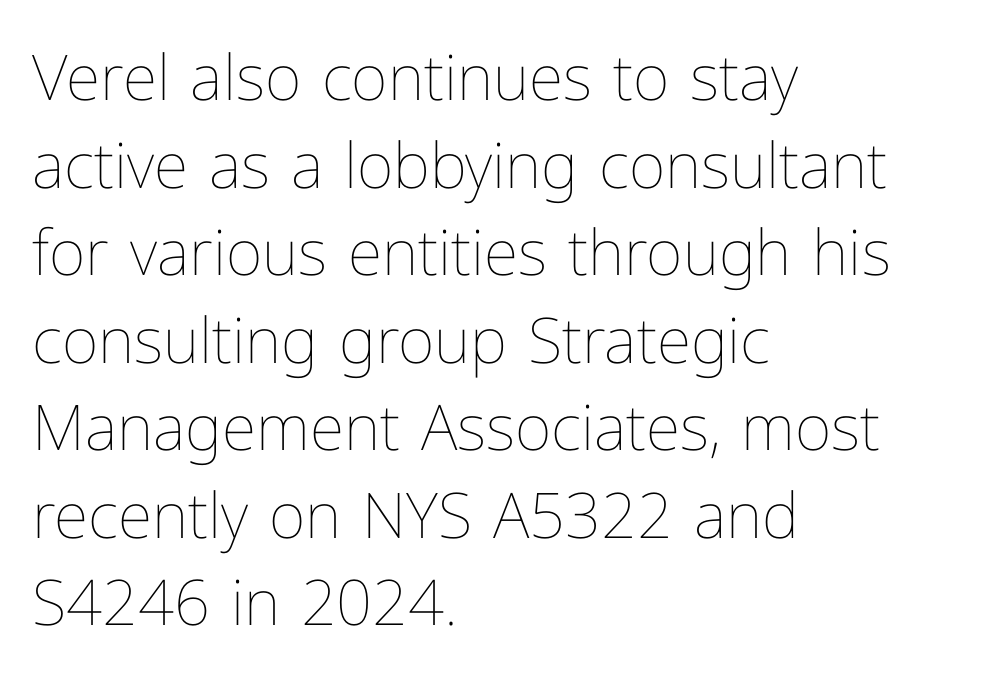
Q: Is the text bold? A: No.
Q: Is the text italic (slanted)? A: No, it is upright.
Q: Is the text underlined? A: No.
Q: How is the paragraph aligned? A: Left-aligned.
Q: Is the spacing between letters normal or unusually wide? A: Normal.
Q: Is the spacing between lines tight, normal or loose? A: Normal.
Q: Width (condensed, normal, or wide)? A: Normal.
Q: Stroke contrast? A: Low.
Q: x-height? A: Medium.
Q: Monospaced? A: No.
